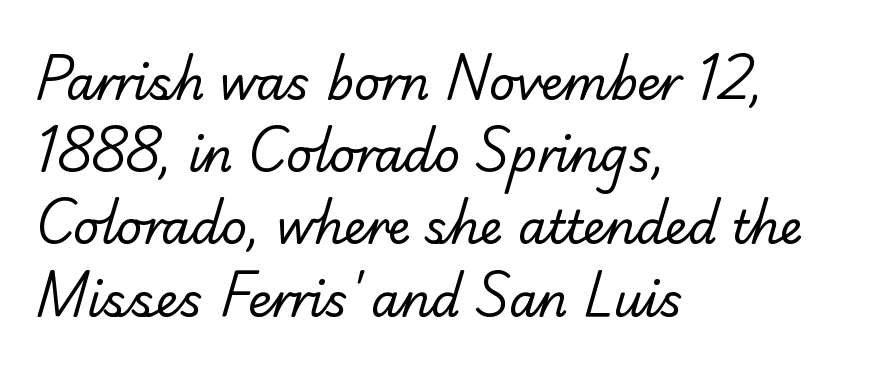
{"serif": "yes", "bold": "no", "weight": "regular", "width": "normal", "stroke_contrast": "low", "x_height": "small", "monospaced": "no", "underline": "no", "align": "left", "line_spacing": "normal", "line_spacing_ratio": 1.57, "letter_spacing": "normal", "letter_spacing_em": 0.0, "glyph_px": 46}
